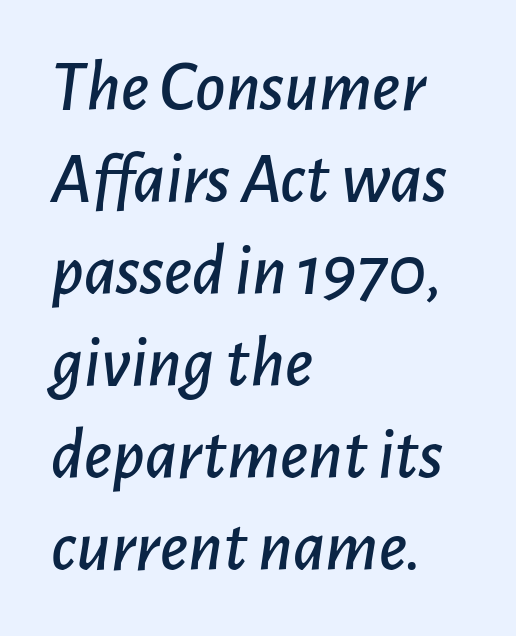
This sample is left-justified, so line endings fall wherever the words run out. Quick note: italic. The foot of each line stays bare and open. Inter-character spacing is left at the font's built-in metrics.
